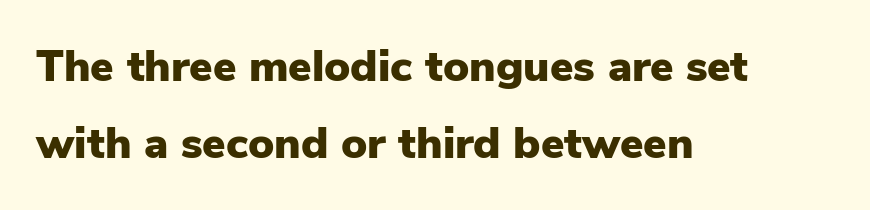
The image shows 44 px heavy sans-serif type, upright; set left-aligned, line spacing 1.74x, normal letter spacing, not underlined; low stroke contrast and a medium x-height.
